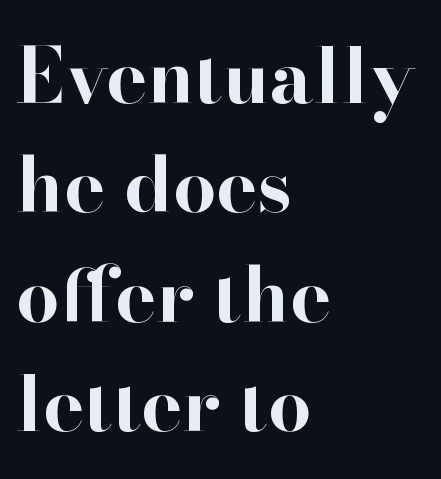
The lines in this sample share a left origin and differ only in where they stop. Regarding leading, the lines here are spaced in the standard way. Do the characters align in a grid? No, the font is proportional. Each letter's strokes conclude with small projecting serifs.
